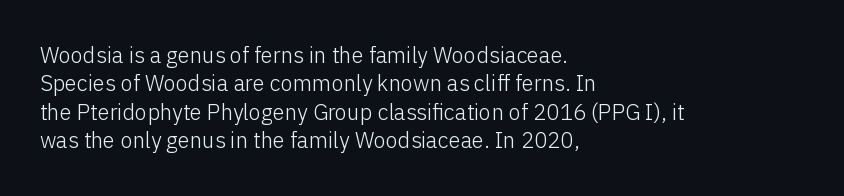
{"italic": "no", "bold": "no", "underline": "no", "align": "left", "line_spacing": "normal", "line_spacing_ratio": 1.29, "letter_spacing": "normal", "letter_spacing_em": 0.0, "glyph_px": 22}
